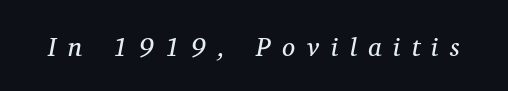
Q: Is the text bold? A: No.
Q: Is the text italic (slanted)? A: Yes, it leans right by about 11 degrees.
Q: Is the text underlined? A: No.
Q: Is the spacing between letters normal or unusually wide? A: Unusually wide.
